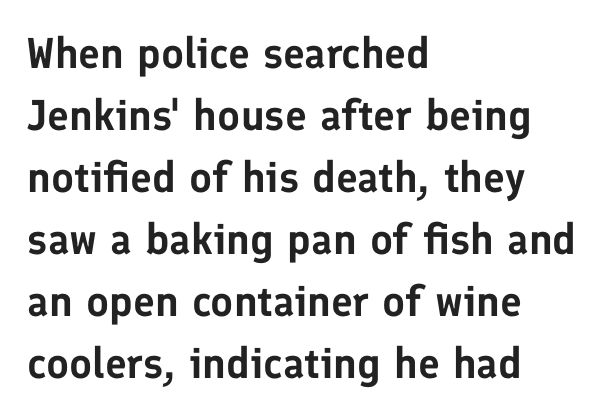
The image shows 43 px sans-serif type, upright; set left-aligned, normal line spacing (1.44x), normal letter spacing, not underlined; low stroke contrast and a medium x-height.
